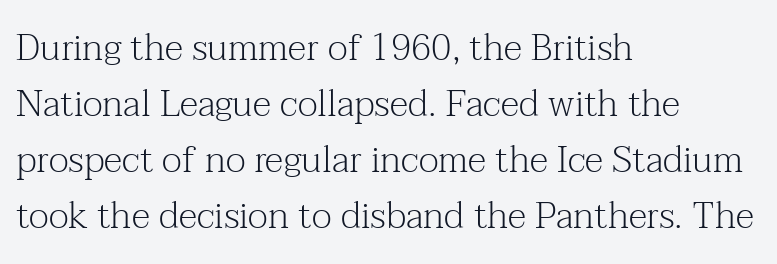
The image shows 37 px light serif type, upright; set left-aligned, normal line spacing (1.51x), normal letter spacing, not underlined; medium stroke contrast and a medium x-height.
